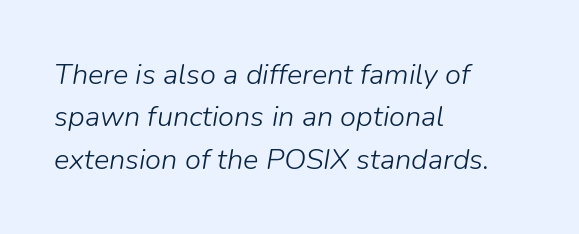
Q: Is the text bold? A: No.
Q: Is the text italic (slanted)? A: Yes, it leans right by about 9 degrees.
Q: Is the text underlined? A: No.
Q: How is the paragraph aligned? A: Left-aligned.
Q: Is the spacing between letters normal or unusually wide? A: Normal.
Q: Is the spacing between lines tight, normal or loose? A: Normal.
Q: Width (condensed, normal, or wide)? A: Normal.
Q: Stroke contrast? A: Low.
Q: x-height? A: Medium.
Q: Monospaced? A: No.
